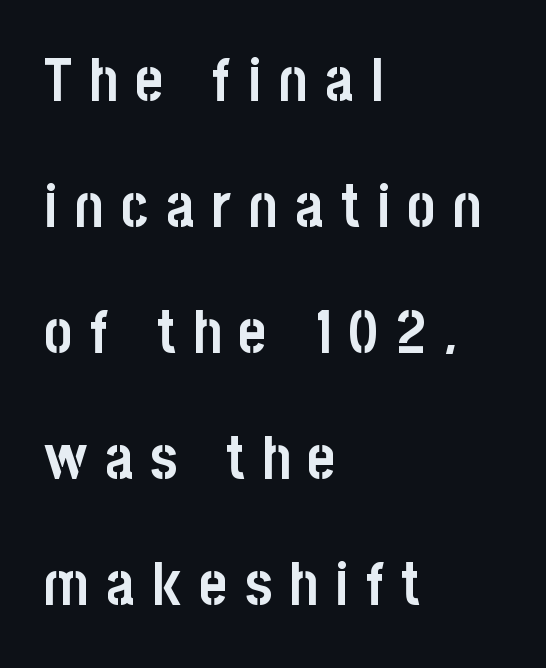
Q: Is the text bold? A: Yes.
Q: Is the text italic (slanted)? A: No, it is upright.
Q: Is the typeface a serif or a sans-serif typeface? A: Sans-serif.
Q: Is the text underlined? A: No.
Q: How is the paragraph aligned? A: Left-aligned.
Q: Is the spacing between letters normal or unusually wide? A: Unusually wide.
Q: Is the spacing between lines tight, normal or loose? A: Loose.
Q: Width (condensed, normal, or wide)? A: Condensed.
Q: Stroke contrast? A: Low.
Q: x-height? A: Large.
Q: Monospaced? A: No.
